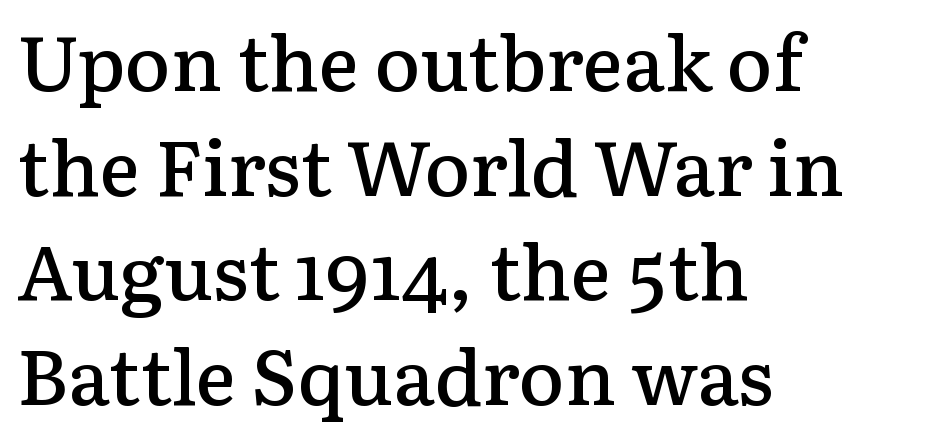
The image shows 77 px semibold serif type, upright; set left-aligned, normal line spacing (1.36x), normal letter spacing, not underlined; low stroke contrast and a medium x-height.
